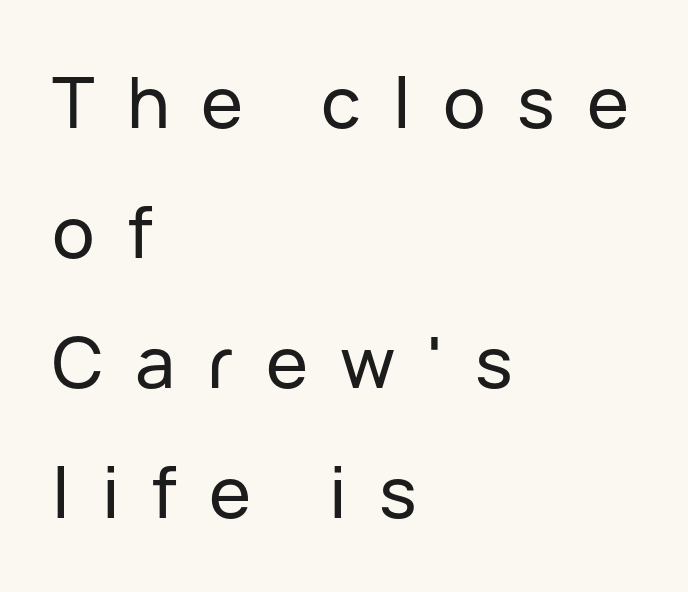
{"serif": "no", "italic": "no", "width": "normal", "stroke_contrast": "low", "x_height": "medium", "monospaced": "no", "underline": "no", "align": "left", "line_spacing_ratio": 1.83, "letter_spacing": "wide", "letter_spacing_em": 0.45, "glyph_px": 71}
